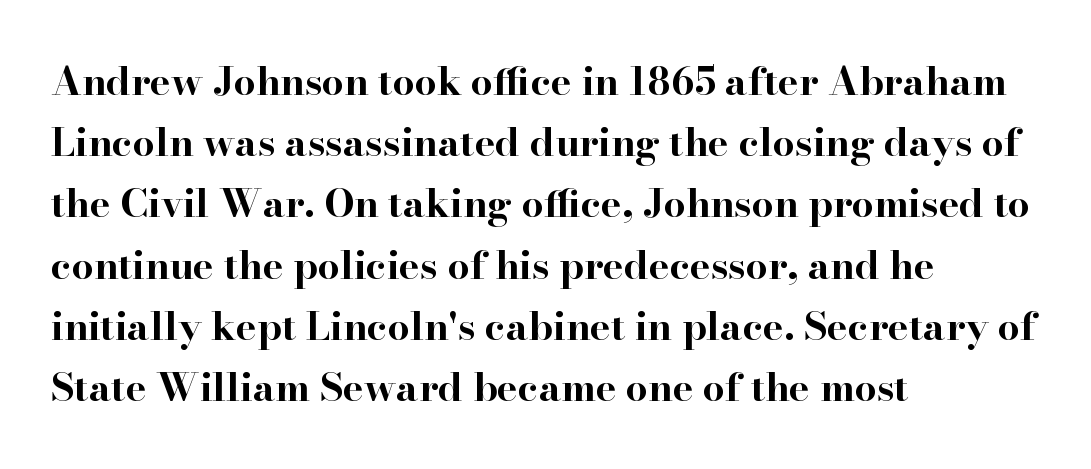
Evenly set lines give the paragraph a standard silhouette. Nobody drew a line under any word here. The rendering anchors every line to the left-hand side. Vertical strokes here are truly vertical. Note: serifs present on the glyphs. These lines are rendered in a variable-pitch font.
